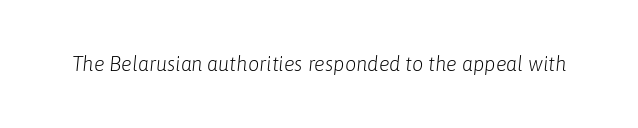
The line texture is even and compact thanks to regular tracking. Glance below the letters and you will spot only blank space. Think standard paragraph weight, or any step lighter than that. Italic: yes, the glyphs are oblique.
